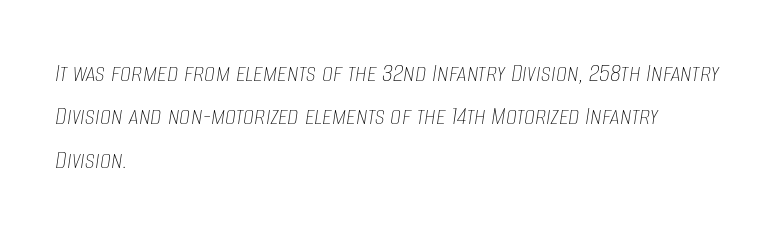
{"italic": "yes", "lean": "right", "slant_degrees": 8, "bold": "no", "weight": "thin", "width": "condensed", "stroke_contrast": "low", "x_height": "large", "monospaced": "no", "underline": "no", "align": "left", "line_spacing": "normal", "line_spacing_ratio": 1.55, "letter_spacing": "normal", "letter_spacing_em": 0.0, "glyph_px": 28}
